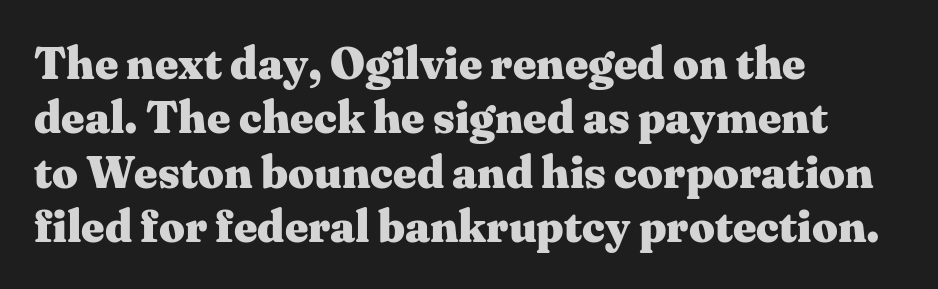
{"serif": "yes", "italic": "no", "bold": "yes", "weight": "heavy", "width": "wide", "stroke_contrast": "medium", "x_height": "medium", "monospaced": "no", "underline": "no", "align": "left", "line_spacing_ratio": 1.21, "letter_spacing": "normal", "letter_spacing_em": 0.0, "glyph_px": 45}
